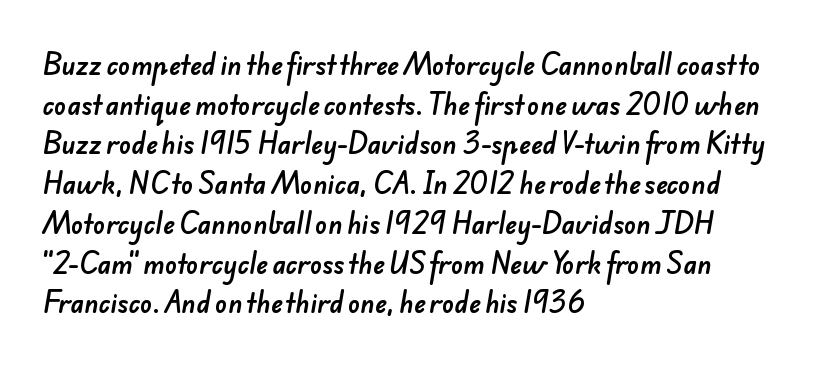
The image shows 25 px text type; set left-aligned, normal line spacing (1.59x), normal letter spacing, not underlined.
